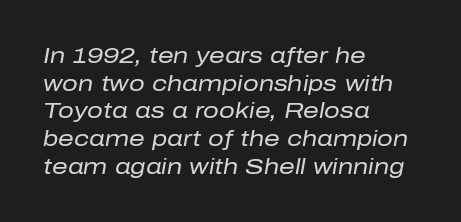
{"italic": "yes", "lean": "right", "slant_degrees": 10, "bold": "no", "underline": "no", "align": "left", "line_spacing": "normal", "line_spacing_ratio": 1.26, "letter_spacing": "normal", "letter_spacing_em": 0.0, "glyph_px": 22}
